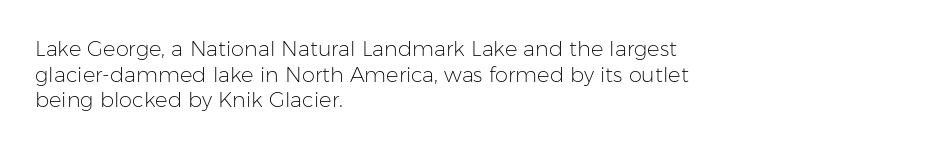
Q: Is the text bold? A: No.
Q: Is the text italic (slanted)? A: No, it is upright.
Q: Is the text underlined? A: No.
Q: How is the paragraph aligned? A: Left-aligned.
Q: Is the spacing between letters normal or unusually wide? A: Normal.
